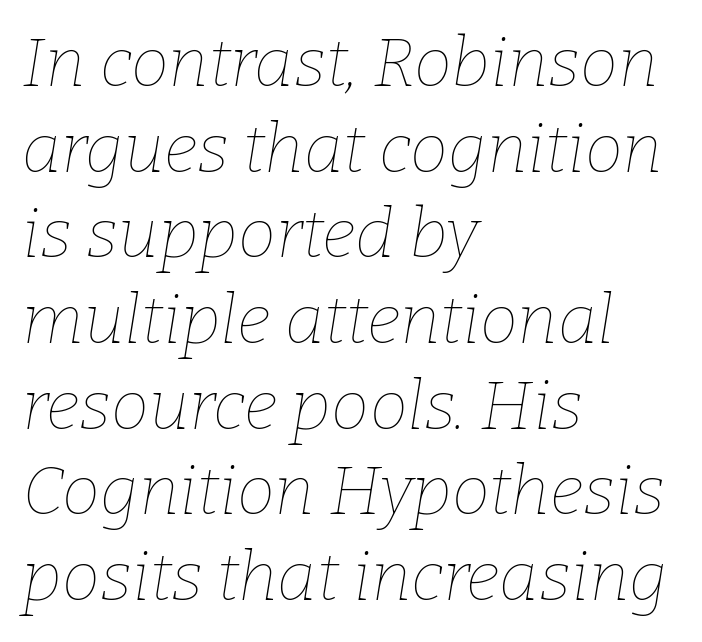
Characters are canted at an angle relative to the baseline's perpendicular. The space directly below the letters is spotless. This block has exactly the height ordinary leading produces. Spacing between characters is what you'd get straight out of the box. A light-to-regular cut is what we see here. The face used here is proportionally spaced, like ordinary book or web type.
